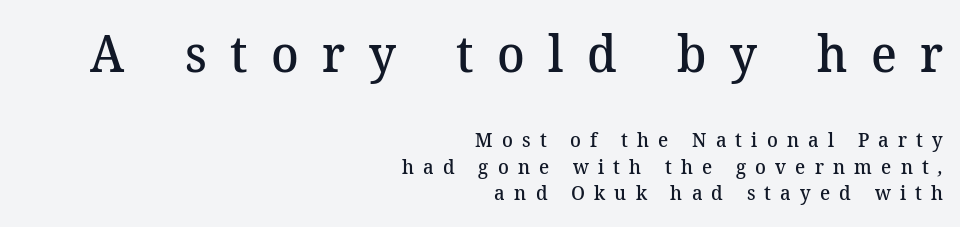
Line ends are locked; line starts wander. Of the two passages, the one on top uses the larger point size. I'd describe the lettering as semibold — firm but not a full bold. The rendering uses a moderate line-height, typical for paragraphs.
